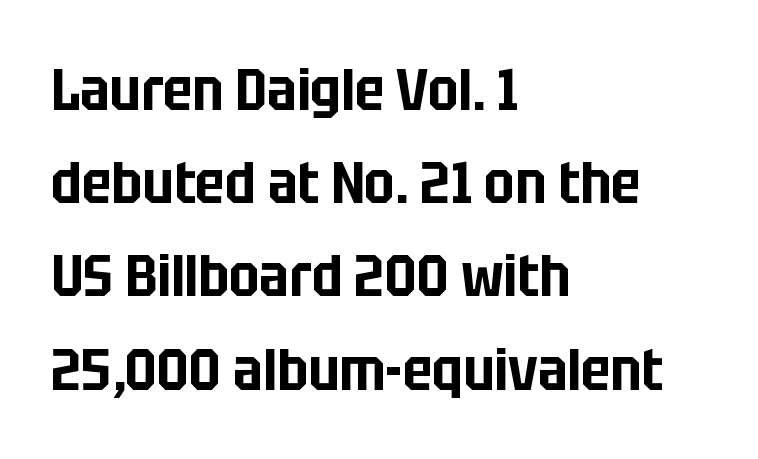
{"serif": "no", "italic": "no", "width": "condensed", "stroke_contrast": "low", "x_height": "large", "monospaced": "no", "underline": "no", "align": "left", "line_spacing": "normal", "line_spacing_ratio": 1.58, "letter_spacing": "normal", "letter_spacing_em": 0.0, "glyph_px": 59}
